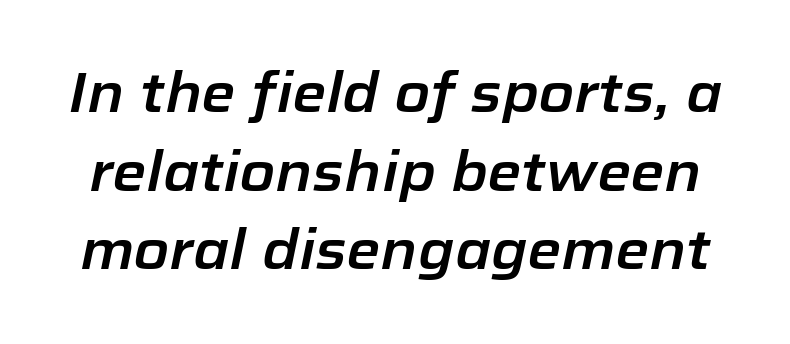
{"italic": "yes", "lean": "right", "slant_degrees": 12, "width": "normal", "stroke_contrast": "low", "x_height": "medium", "monospaced": "no", "underline": "no", "line_spacing": "normal", "line_spacing_ratio": 1.43, "letter_spacing": "normal", "letter_spacing_em": 0.0, "glyph_px": 55}
